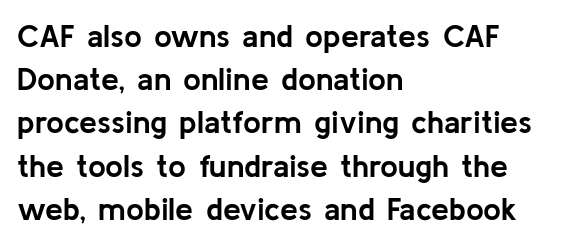
Q: Is the text bold? A: Yes.
Q: Is the text italic (slanted)? A: No, it is upright.
Q: Is the typeface a serif or a sans-serif typeface? A: Sans-serif.
Q: Is the text underlined? A: No.
Q: How is the paragraph aligned? A: Left-aligned.
Q: Is the spacing between letters normal or unusually wide? A: Normal.
Q: Is the spacing between lines tight, normal or loose? A: Normal.
Q: Width (condensed, normal, or wide)? A: Normal.
Q: Stroke contrast? A: Low.
Q: x-height? A: Medium.
Q: Monospaced? A: No.
